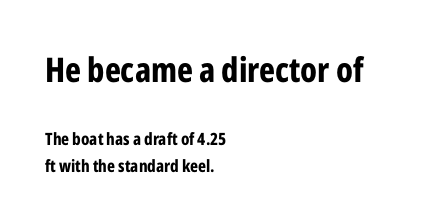
The image shows 34 px bold, condensed sans-serif type, upright; set left-aligned, normal line spacing (1.58x), normal letter spacing, not underlined; the first (top) block is 2.0x larger; low stroke contrast and a medium x-height.
